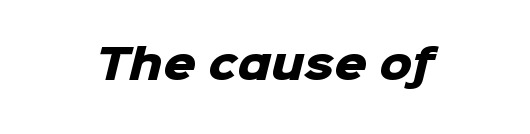
{"serif": "no", "bold": "yes", "weight": "heavy", "width": "normal", "stroke_contrast": "low", "x_height": "medium", "monospaced": "no", "underline": "no", "letter_spacing": "normal", "letter_spacing_em": 0.0, "glyph_px": 41}
